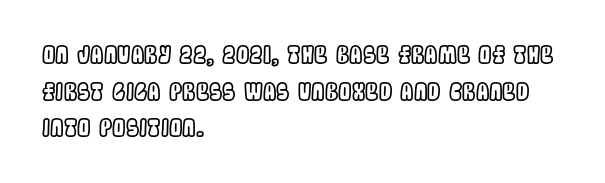
Q: Is the text italic (slanted)? A: No, it is upright.
Q: Is the text underlined? A: No.
Q: How is the paragraph aligned? A: Left-aligned.
Q: Is the spacing between letters normal or unusually wide? A: Normal.
Q: Is the spacing between lines tight, normal or loose? A: Normal.
